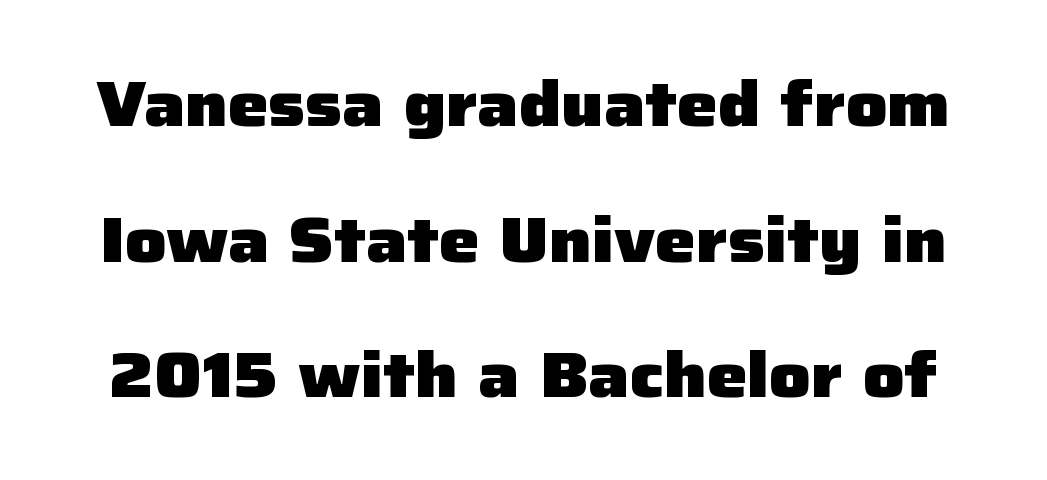
The vertical gap from one line to the next is large. Font category for this specimen: sans-serif. Notice how the stems are strictly vertical — no italics here. Note the varied advance widths — an 'i' is clearly narrower than an 'm'.
